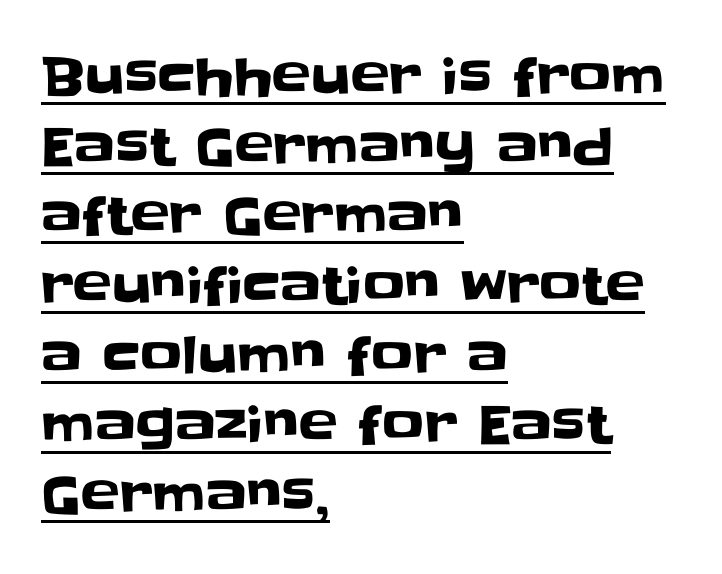
{"serif": "no", "italic": "no", "width": "normal", "stroke_contrast": "low", "x_height": "large", "monospaced": "no", "underline": "yes", "align": "left", "line_spacing": "normal", "line_spacing_ratio": 1.34, "letter_spacing": "normal", "letter_spacing_em": 0.0, "glyph_px": 52}
